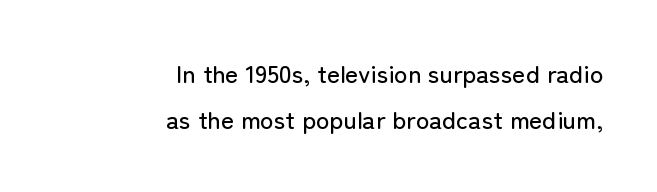
Q: Is the text italic (slanted)? A: No, it is upright.
Q: Is the text underlined? A: No.
Q: How is the paragraph aligned? A: Right-aligned.
Q: Is the spacing between letters normal or unusually wide? A: Normal.
